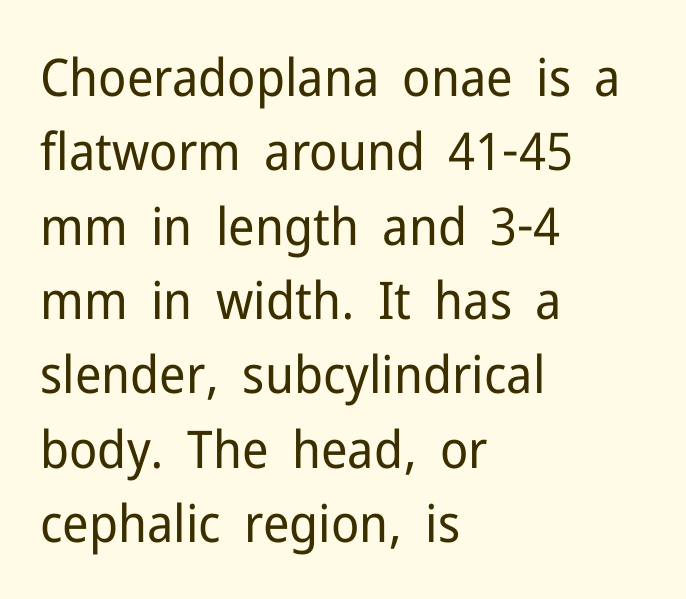
The image shows 52 px regular-weight sans-serif type, upright; set left-aligned, normal line spacing (1.43x), normal letter spacing, not underlined; low stroke contrast and a medium x-height.
